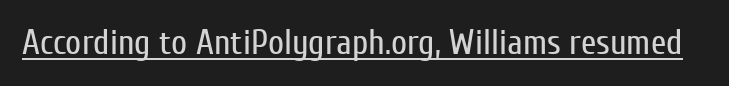
{"serif": "no", "italic": "no", "bold": "no", "weight": "regular", "width": "condensed", "stroke_contrast": "low", "x_height": "medium", "monospaced": "no", "underline": "yes", "letter_spacing": "normal", "letter_spacing_em": 0.0, "glyph_px": 35}
